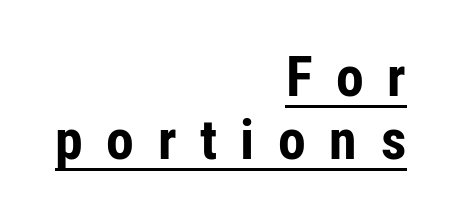
In CSS terms this would be text-align: right. Check where the strokes stop: nothing finishes them off — pure sans. The leading is snug, giving the passage a crowded texture. A typesetter would mark this as roman, not italic. Honestly, the letter spacing is so wide it's the main thing you notice.
